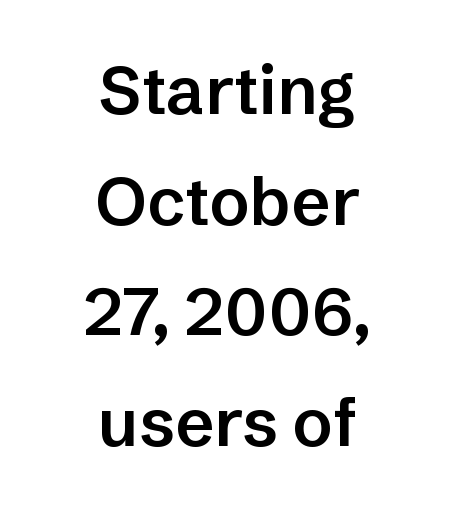
Moderately thickened strokes mark this as semibold type. The passage shown is typeset with a sans-serif family. The area under the type is left untouched. Rows of type keep a routine distance in the vertical direction. The face used here is proportionally spaced, like ordinary book or web type.
